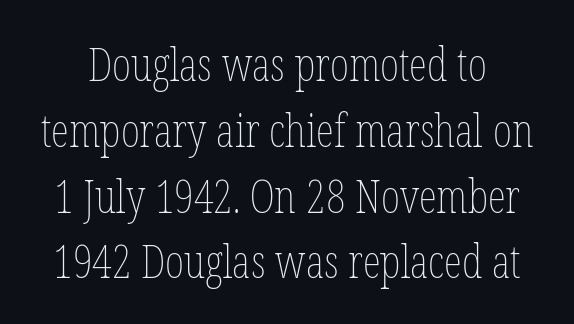
The image shows 46 px thin, condensed type, upright; set normal line spacing (1.43x), normal letter spacing, not underlined; low stroke contrast and a medium x-height.
